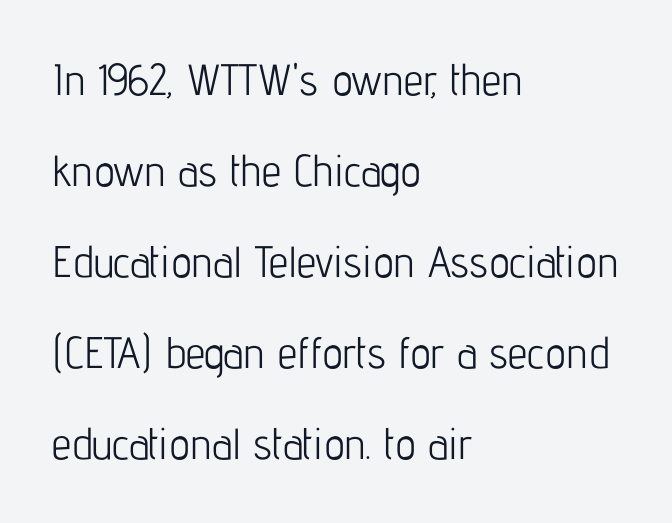
The image shows 44 px light, condensed sans-serif type, upright; set left-aligned, loose line spacing (2.07x), normal letter spacing, not underlined; low stroke contrast and a medium x-height.
